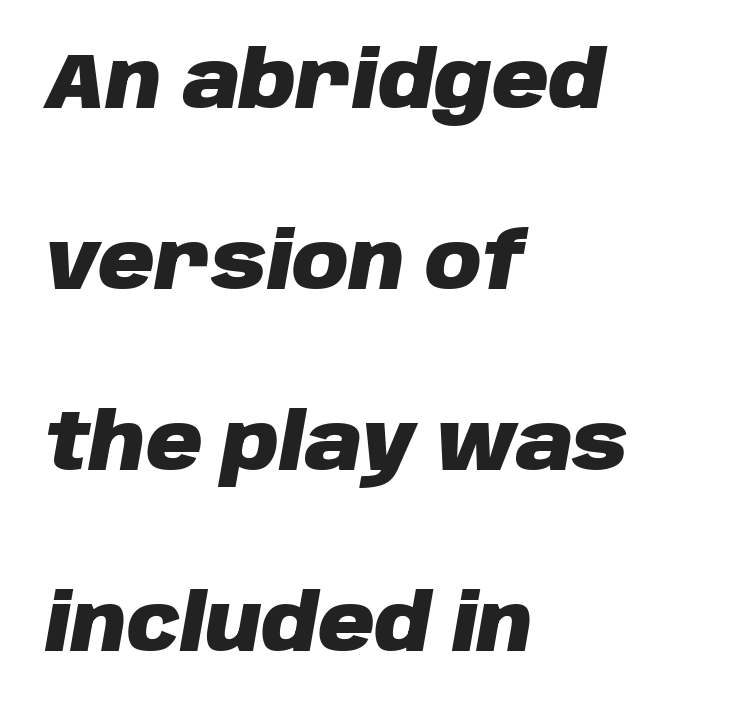
The image shows 78 px heavy type, italic (leaning right); set left-aligned, loose line spacing (2.32x), normal letter spacing, not underlined; low stroke contrast and a large x-height.
